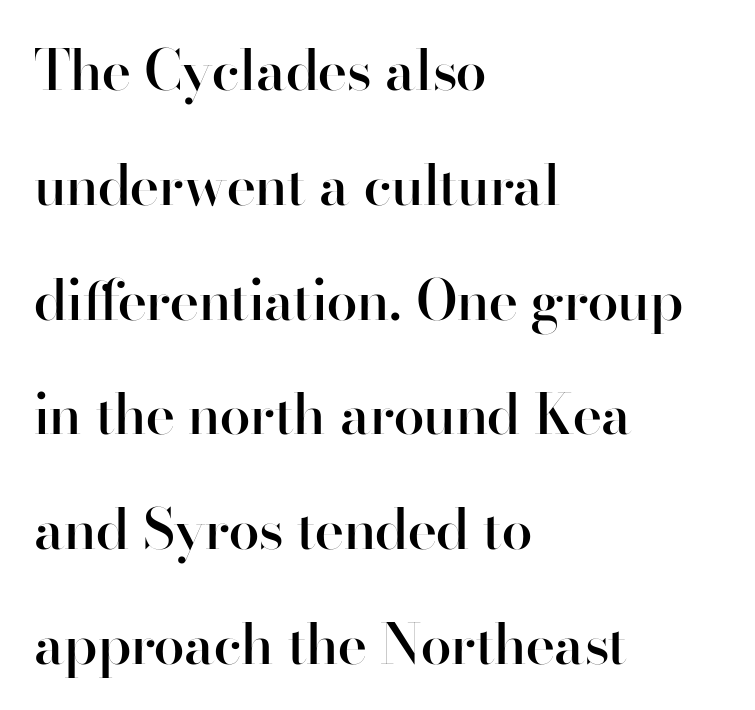
The image shows 56 px semibold sans-serif type, upright; set left-aligned, loose line spacing (2.05x), normal letter spacing, not underlined; high stroke contrast and a small x-height.
